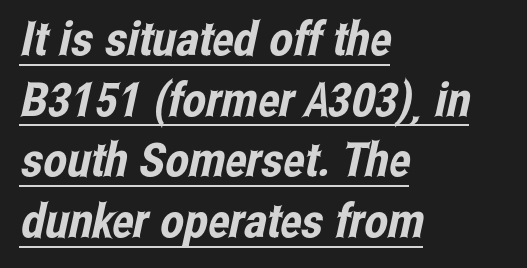
The image shows 47 px condensed sans-serif type; set left-aligned, normal line spacing (1.29x), normal letter spacing, underlined; low stroke contrast and a medium x-height.
